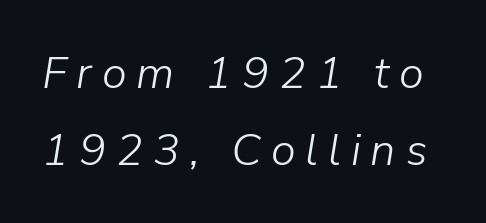
Q: Is the text bold? A: No.
Q: Is the text italic (slanted)? A: Yes, it leans right by about 9 degrees.
Q: Is the text underlined? A: No.
Q: Is the spacing between letters normal or unusually wide? A: Unusually wide.
Q: Width (condensed, normal, or wide)? A: Normal.
Q: Stroke contrast? A: Low.
Q: x-height? A: Medium.
Q: Monospaced? A: No.
